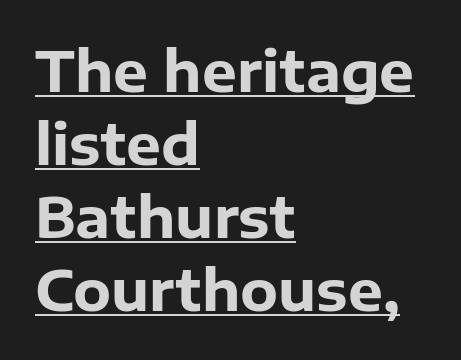
{"serif": "no", "italic": "no", "bold": "yes", "weight": "heavy", "width": "normal", "stroke_contrast": "low", "x_height": "medium", "monospaced": "no", "underline": "yes", "align": "left", "line_spacing": "normal", "line_spacing_ratio": 1.33, "letter_spacing": "normal", "letter_spacing_em": 0.0, "glyph_px": 55}
